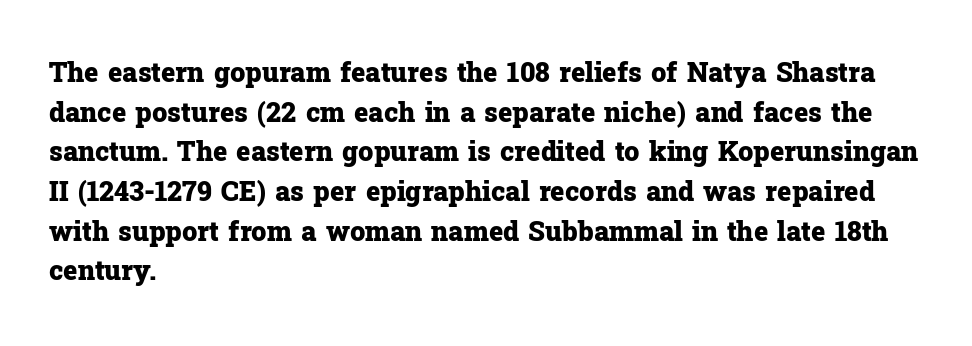
The glyphs are unaccompanied by any horizontal stroke below them. The characters look thick and weighty, a clear bold. Horizontally, the lines are justified to the leading edge only. Successive baselines arrive at the customary interval. Ordinary non-slanted type is in use.
